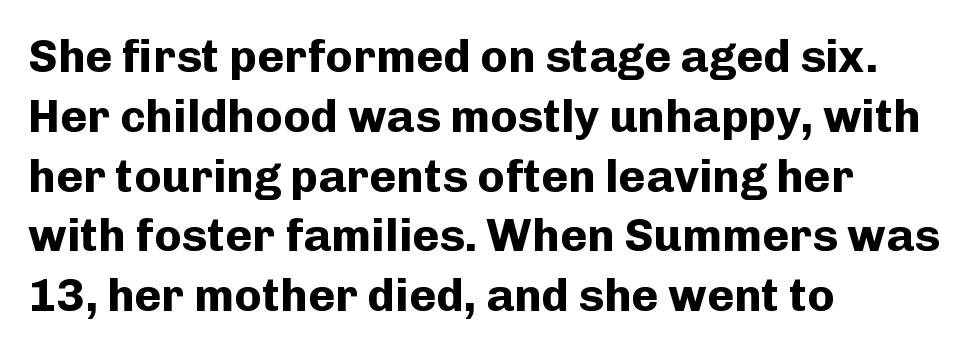
The image shows 46 px bold sans-serif type, upright; set left-aligned, normal line spacing (1.3x), normal letter spacing, not underlined; low stroke contrast and a medium x-height.
